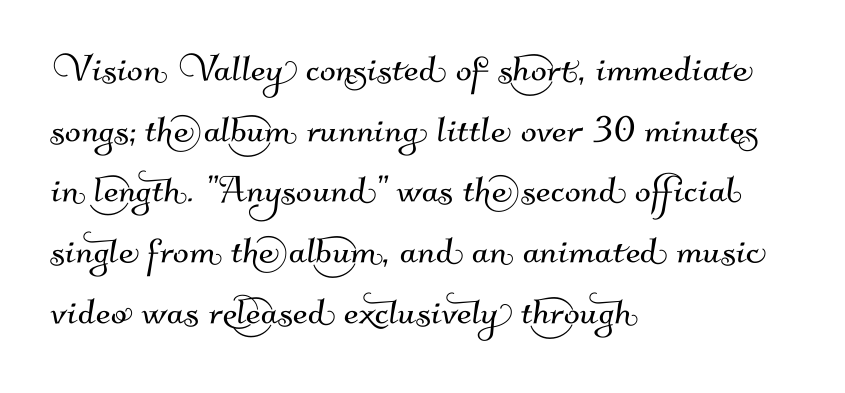
{"serif": "no", "width": "normal", "stroke_contrast": "medium", "x_height": "small", "monospaced": "no", "underline": "no", "align": "left", "line_spacing": "normal", "line_spacing_ratio": 1.29, "letter_spacing": "normal", "letter_spacing_em": 0.0, "glyph_px": 47}
